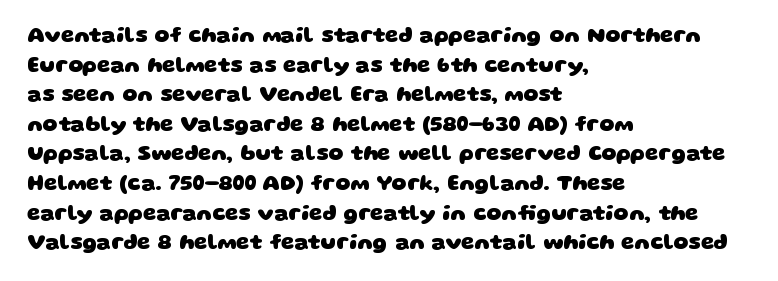
Q: Is the text bold? A: Yes.
Q: Is the text underlined? A: No.
Q: How is the paragraph aligned? A: Left-aligned.
Q: Is the spacing between letters normal or unusually wide? A: Normal.
Q: Is the spacing between lines tight, normal or loose? A: Normal.
